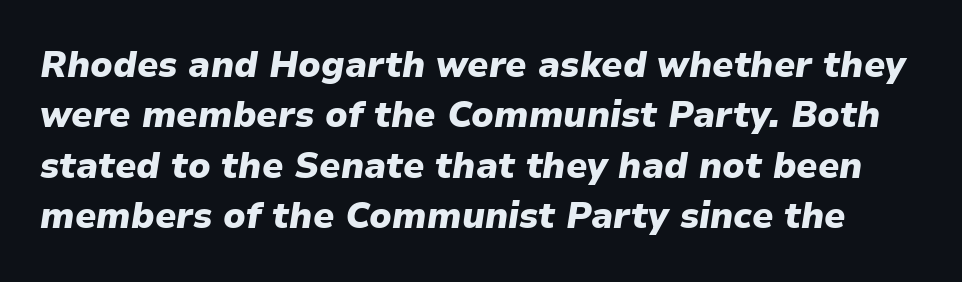
{"italic": "yes", "lean": "right", "slant_degrees": 9, "bold": "yes", "weight": "heavy", "width": "normal", "stroke_contrast": "low", "x_height": "medium", "monospaced": "no", "underline": "no", "line_spacing": "normal", "line_spacing_ratio": 1.4, "letter_spacing": "normal", "letter_spacing_em": 0.0, "glyph_px": 36}
